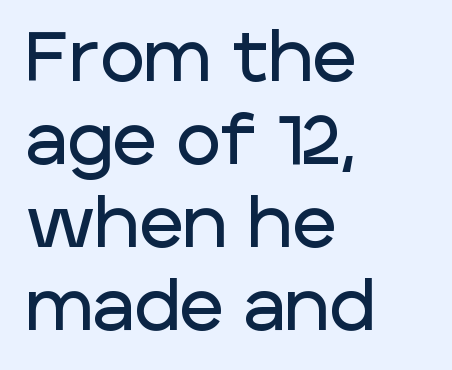
Q: Is the text italic (slanted)? A: No, it is upright.
Q: Is the typeface a serif or a sans-serif typeface? A: Sans-serif.
Q: Is the text underlined? A: No.
Q: How is the paragraph aligned? A: Left-aligned.
Q: Is the spacing between letters normal or unusually wide? A: Normal.
Q: Width (condensed, normal, or wide)? A: Normal.
Q: Stroke contrast? A: Low.
Q: x-height? A: Large.
Q: Monospaced? A: No.
